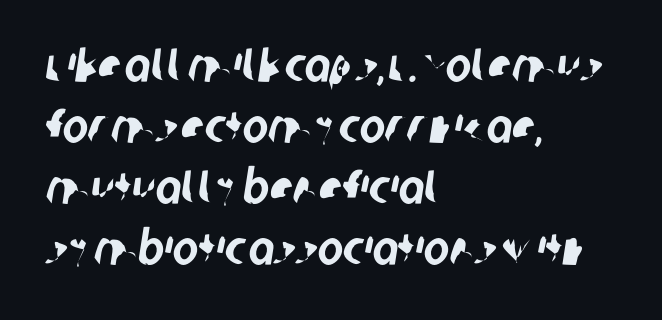
The image shows 48 px condensed sans-serif type; set left-aligned, normal line spacing (1.27x), normal letter spacing, not underlined; low stroke contrast and a large x-height.
